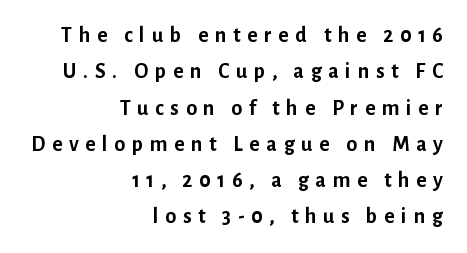
The image shows 22 px bold type, upright; set right-aligned, normal line spacing (1.65x), unusually wide letter spacing (+0.3 em), not underlined.
